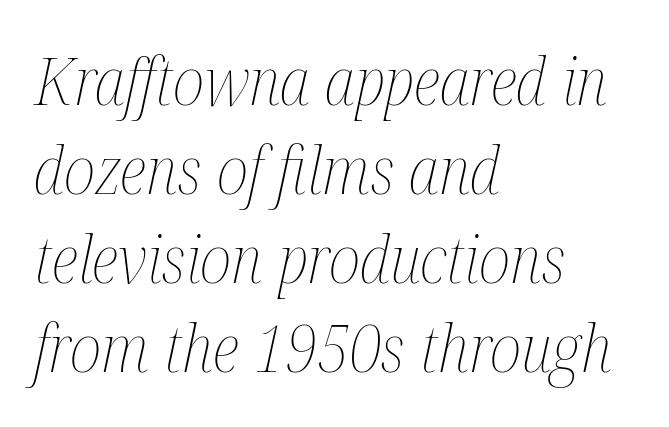
{"italic": "yes", "lean": "right", "slant_degrees": 12, "bold": "no", "weight": "thin", "width": "condensed", "stroke_contrast": "medium", "x_height": "medium", "monospaced": "no", "underline": "no", "align": "left", "line_spacing": "normal", "line_spacing_ratio": 1.35, "letter_spacing": "normal", "letter_spacing_em": 0.0, "glyph_px": 66}
